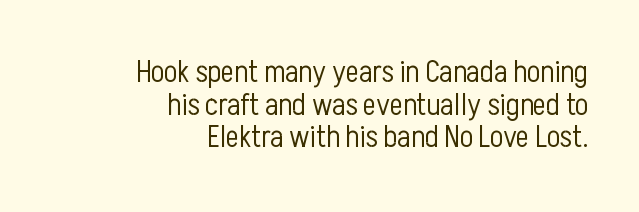
{"serif": "no", "italic": "no", "bold": "no", "weight": "light", "width": "condensed", "stroke_contrast": "low", "x_height": "medium", "monospaced": "no", "underline": "no", "align": "right", "line_spacing": "tight", "line_spacing_ratio": 1.05, "letter_spacing": "normal", "letter_spacing_em": 0.0, "glyph_px": 31}
